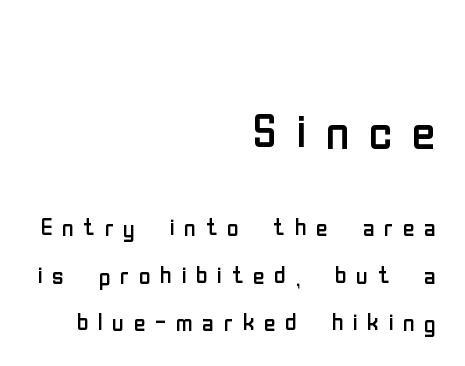
{"serif": "no", "italic": "no", "bold": "no", "weight": "regular", "width": "condensed", "stroke_contrast": "low", "x_height": "medium", "monospaced": "no", "underline": "no", "align": "right", "line_spacing": "normal", "line_spacing_ratio": 1.48, "letter_spacing": "wide", "letter_spacing_em": 0.3, "larger_block": "first", "size_ratio": 2.03, "glyph_px": 65}
